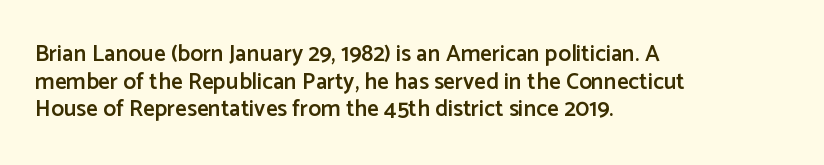
Q: Is the text bold? A: Semi-bold.
Q: Is the text italic (slanted)? A: No, it is upright.
Q: Is the text underlined? A: No.
Q: How is the paragraph aligned? A: Left-aligned.
Q: Is the spacing between letters normal or unusually wide? A: Normal.
